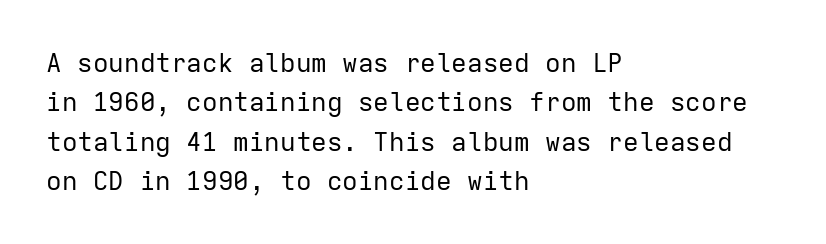
The image shows 26 px text type, upright; set left-aligned, normal line spacing (1.51x), normal letter spacing, not underlined.
